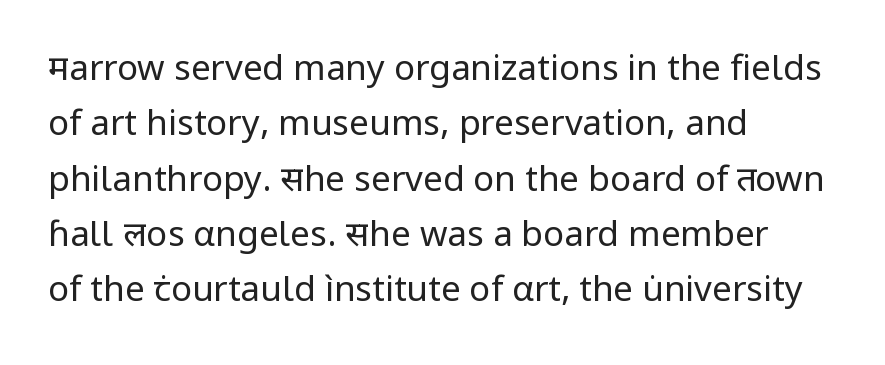
Q: Is the text bold? A: No.
Q: Is the text italic (slanted)? A: No, it is upright.
Q: Is the typeface a serif or a sans-serif typeface? A: Sans-serif.
Q: Is the text underlined? A: No.
Q: How is the paragraph aligned? A: Left-aligned.
Q: Is the spacing between letters normal or unusually wide? A: Normal.
Q: Is the spacing between lines tight, normal or loose? A: Normal.
Q: Width (condensed, normal, or wide)? A: Normal.
Q: Stroke contrast? A: Low.
Q: x-height? A: Medium.
Q: Monospaced? A: No.
